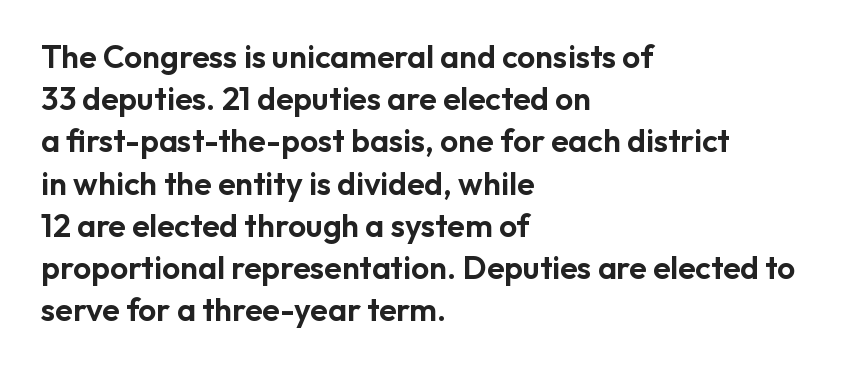
{"serif": "no", "italic": "no", "width": "normal", "stroke_contrast": "low", "x_height": "medium", "monospaced": "no", "underline": "no", "align": "left", "line_spacing": "normal", "line_spacing_ratio": 1.32, "letter_spacing": "normal", "letter_spacing_em": 0.0, "glyph_px": 32}
